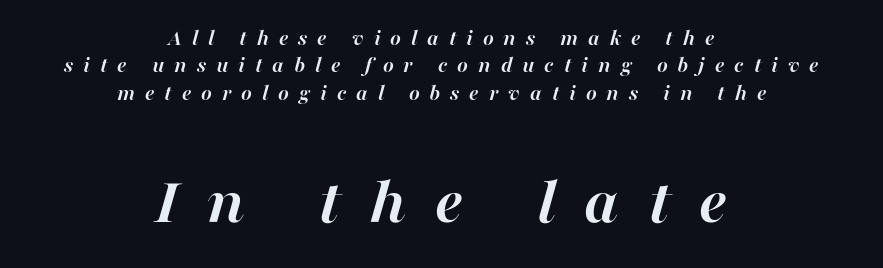
The following chunk of copy outweighs the initial chunk in type size. Every character sits at an angle, as italics do. Pretty heavy lettering here — definitely bold. In CSS terms this would be text-align: center. This rendering features lettering with no underline. The face used here is proportionally spaced, like ordinary book or web type.
